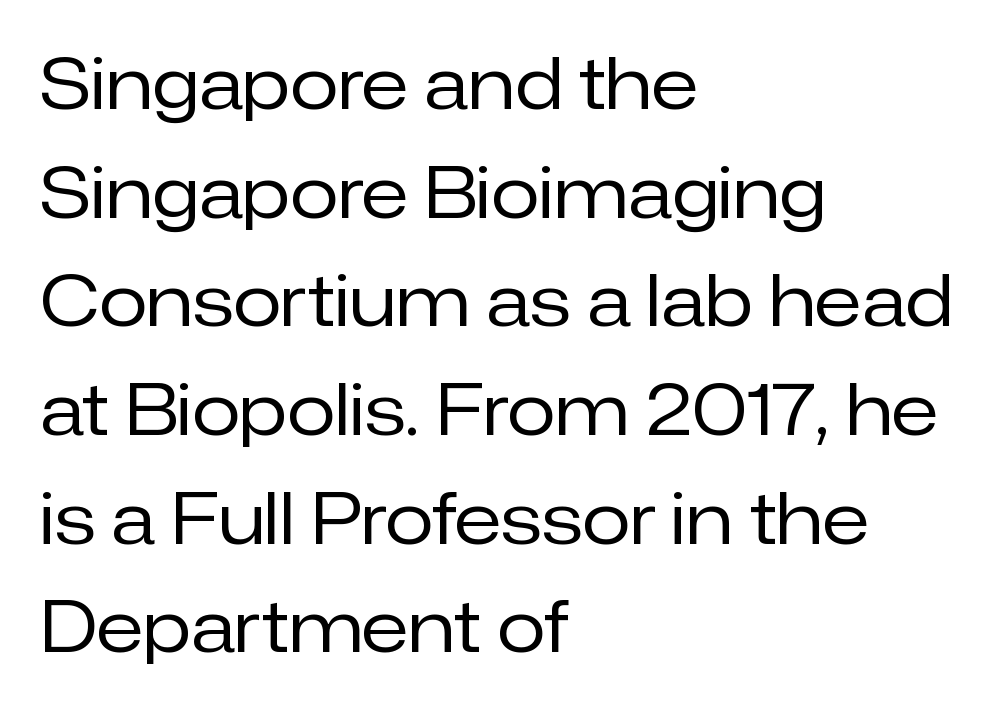
Q: Is the text bold? A: No.
Q: Is the text italic (slanted)? A: No, it is upright.
Q: Is the typeface a serif or a sans-serif typeface? A: Sans-serif.
Q: Is the text underlined? A: No.
Q: How is the paragraph aligned? A: Left-aligned.
Q: Is the spacing between letters normal or unusually wide? A: Normal.
Q: Is the spacing between lines tight, normal or loose? A: Normal.
Q: Width (condensed, normal, or wide)? A: Normal.
Q: Stroke contrast? A: Low.
Q: x-height? A: Medium.
Q: Monospaced? A: No.
